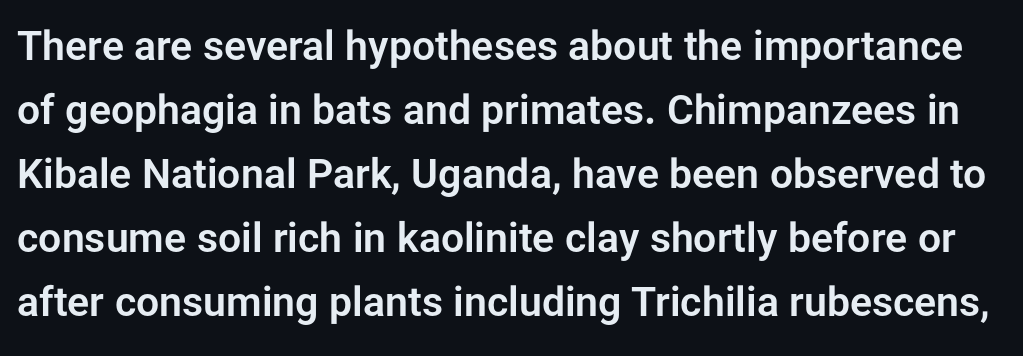
{"serif": "no", "italic": "no", "width": "normal", "stroke_contrast": "low", "x_height": "medium", "monospaced": "no", "underline": "no", "line_spacing": "normal", "line_spacing_ratio": 1.56, "letter_spacing": "normal", "letter_spacing_em": 0.0, "glyph_px": 41}
